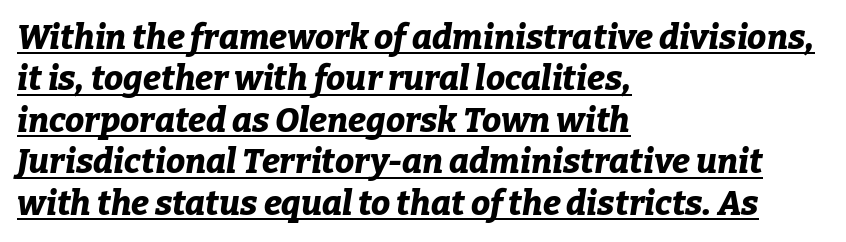
{"italic": "yes", "lean": "right", "slant_degrees": 9, "bold": "yes", "weight": "bold", "width": "normal", "stroke_contrast": "low", "x_height": "medium", "monospaced": "no", "underline": "yes", "align": "left", "line_spacing_ratio": 1.22, "letter_spacing": "normal", "letter_spacing_em": 0.0, "glyph_px": 34}
